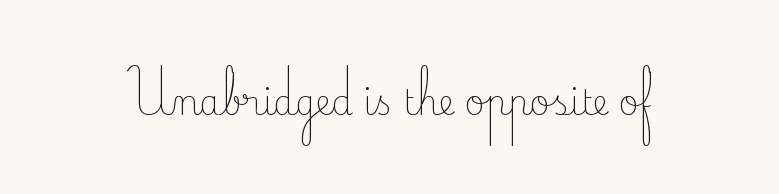
Glyph-to-glyph distance matches everyday printed text. Rule under the text: the space is simply empty. Every stem runs plumb, perpendicular to the baseline. Character widths vary here, with narrow letters taking less room than wide ones. Letters have the restrained weight of plain body copy at most.
